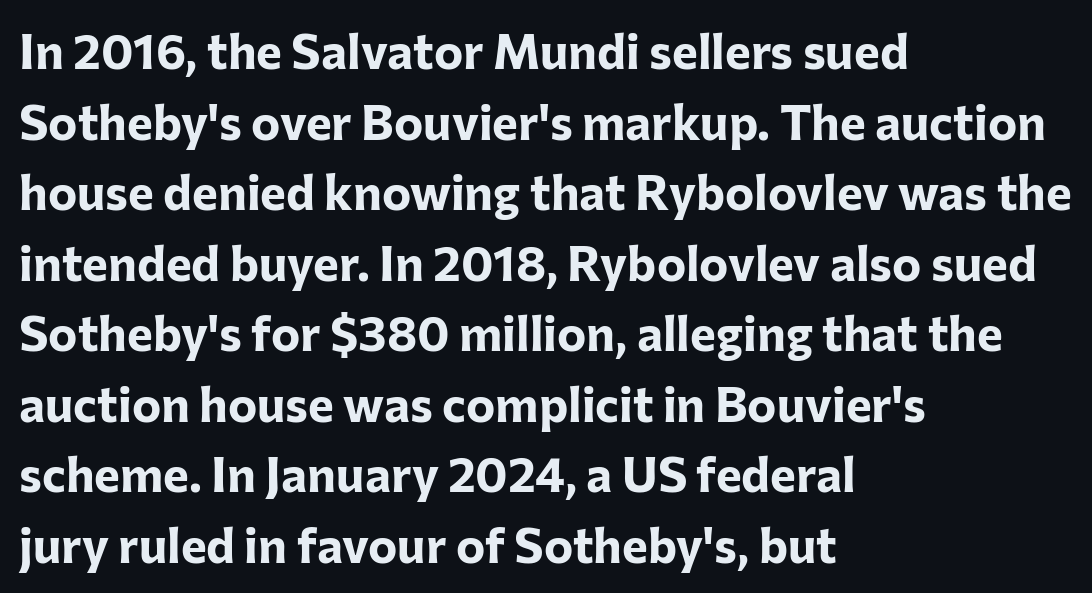
Q: Is the text bold? A: Yes.
Q: Is the text italic (slanted)? A: No, it is upright.
Q: Is the typeface a serif or a sans-serif typeface? A: Sans-serif.
Q: Is the text underlined? A: No.
Q: How is the paragraph aligned? A: Left-aligned.
Q: Is the spacing between letters normal or unusually wide? A: Normal.
Q: Is the spacing between lines tight, normal or loose? A: Normal.
Q: Width (condensed, normal, or wide)? A: Normal.
Q: Stroke contrast? A: Low.
Q: x-height? A: Medium.
Q: Monospaced? A: No.
